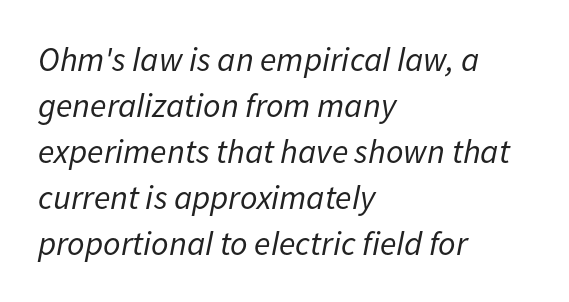
Vertical spacing — default. The type is set solid horizontally, with unmodified tracking. Clear beneath every line of the passage. The rendering anchors every line to the left-hand side.
